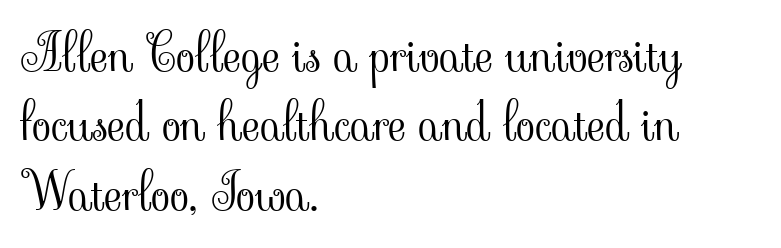
The image shows 50 px light serif type, upright; set left-aligned, normal line spacing (1.39x), normal letter spacing, not underlined; low stroke contrast and a small x-height.
